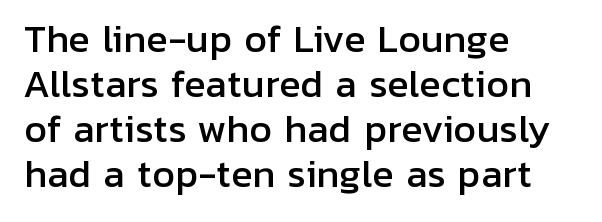
These lines keep a tight, regular rhythm from letter to letter. These lines sit exactly where default settings would place them. The text was rendered using a sans face with plain stroke endings. The font's upright variant was chosen for this text. Is this a fixed-width face? No — the glyphs have proportional, varying widths. The paragraph has a hard left edge and a soft right edge.
